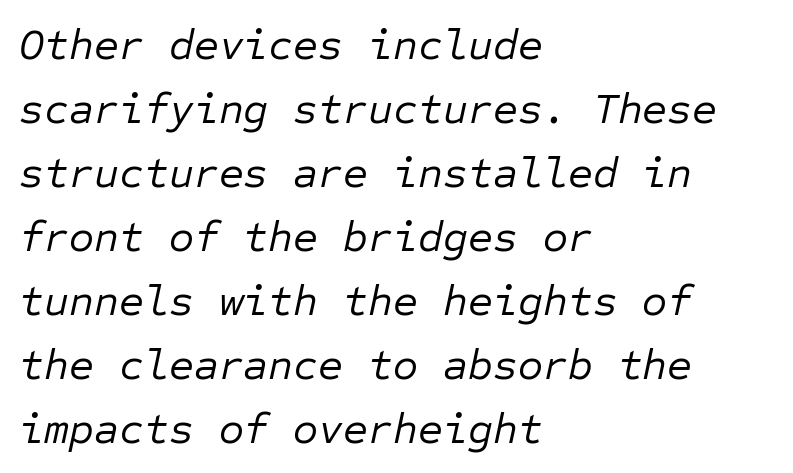
{"italic": "yes", "lean": "right", "slant_degrees": 12, "bold": "no", "weight": "regular", "width": "normal", "stroke_contrast": "low", "x_height": "medium", "monospaced": "yes", "underline": "no", "align": "left", "line_spacing": "normal", "line_spacing_ratio": 1.49, "letter_spacing": "normal", "letter_spacing_em": 0.0, "glyph_px": 43}
